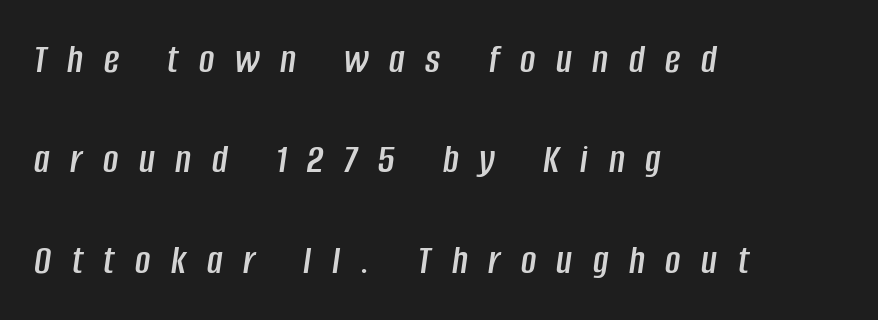
Q: Is the text italic (slanted)? A: Yes, it leans right by about 8 degrees.
Q: Is the text underlined? A: No.
Q: How is the paragraph aligned? A: Left-aligned.
Q: Is the spacing between letters normal or unusually wide? A: Unusually wide.
Q: Is the spacing between lines tight, normal or loose? A: Loose.
Q: Width (condensed, normal, or wide)? A: Condensed.
Q: Stroke contrast? A: Low.
Q: x-height? A: Large.
Q: Monospaced? A: No.
